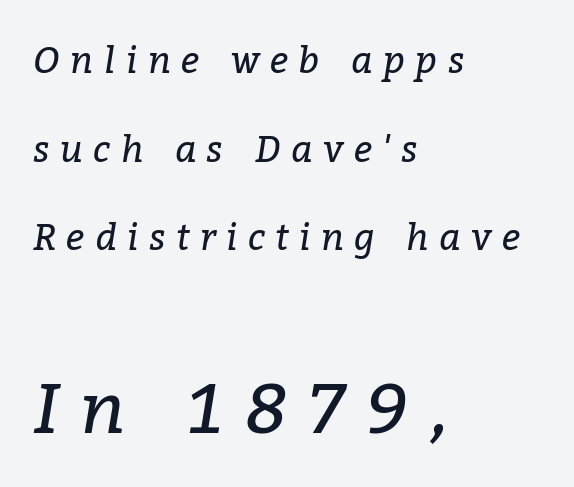
Q: Is the text bold? A: No.
Q: Is the text italic (slanted)? A: Yes, it leans right by about 9 degrees.
Q: Is the typeface a serif or a sans-serif typeface? A: Serif.
Q: Is the text underlined? A: No.
Q: How is the paragraph aligned? A: Left-aligned.
Q: Is the spacing between letters normal or unusually wide? A: Unusually wide.
Q: Is the spacing between lines tight, normal or loose? A: Loose.
Q: Which block of text is set in a larger size, the first (top) or the second (bottom)? A: The second (bottom) one.
Q: Width (condensed, normal, or wide)? A: Normal.
Q: Stroke contrast? A: Low.
Q: x-height? A: Medium.
Q: Monospaced? A: No.
